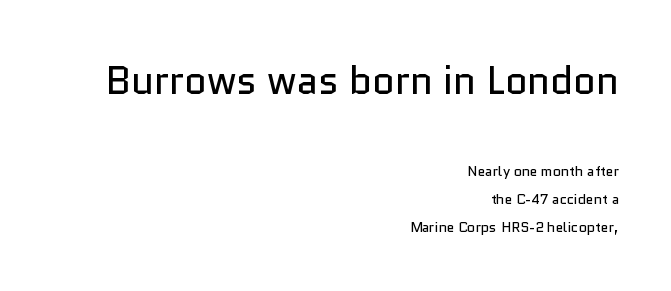
The passage shown stacks its lines with a broad gap. The glyphs are unaccompanied by any horizontal stroke below them. The type is set solid horizontally, with unmodified tracking. Vertical stems look standard width or narrower in stroke. In terms of posture, this sample is upright.
